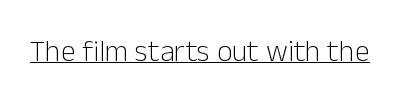
{"serif": "no", "italic": "no", "bold": "no", "weight": "light", "width": "normal", "stroke_contrast": "low", "x_height": "medium", "monospaced": "no", "underline": "yes", "letter_spacing": "normal", "letter_spacing_em": 0.0, "glyph_px": 30}
